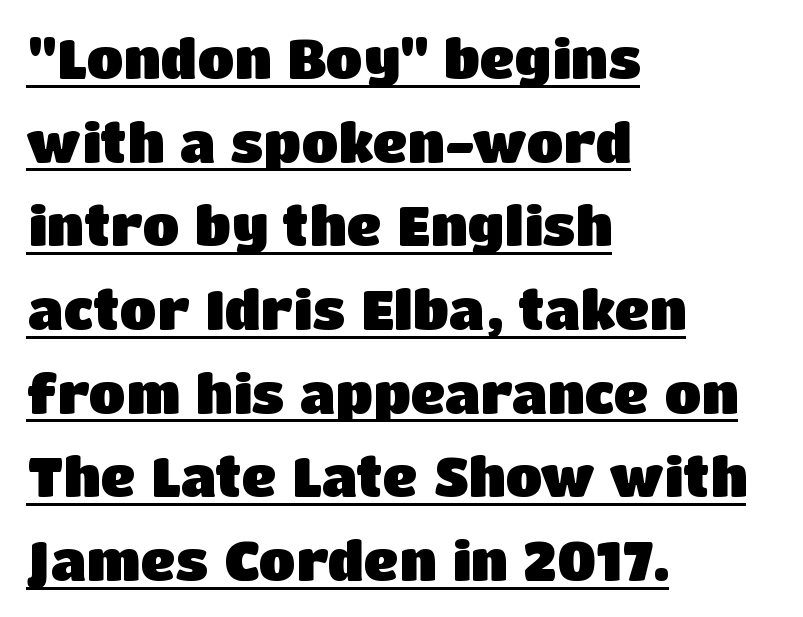
Set as a true bold cut, around the 700 mark. Character widths vary here, with narrow letters taking less room than wide ones. Here the glyphs are tracked normally, forming tight word shapes. All the whitespace from short lines collects on the right. Look at the bottom of the vertical strokes: they stop flat, with no serifs. This block has exactly the height ordinary leading produces.
